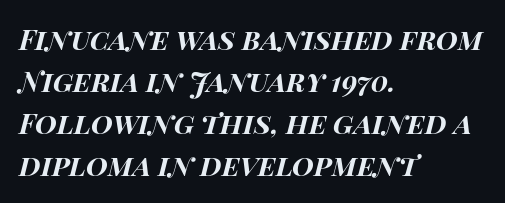
The image shows 28 px bold, wide type, italic (leaning right); set left-aligned, normal line spacing (1.5x), normal letter spacing, not underlined; high stroke contrast and a large x-height.
